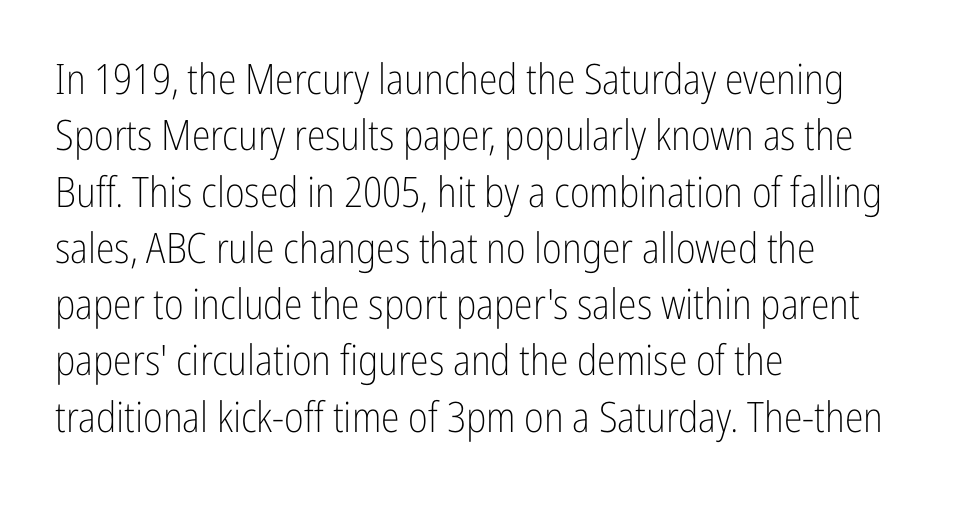
{"serif": "no", "italic": "no", "bold": "no", "weight": "light", "width": "condensed", "stroke_contrast": "low", "x_height": "medium", "monospaced": "no", "underline": "no", "align": "left", "line_spacing": "normal", "line_spacing_ratio": 1.34, "letter_spacing": "normal", "letter_spacing_em": 0.0, "glyph_px": 42}
